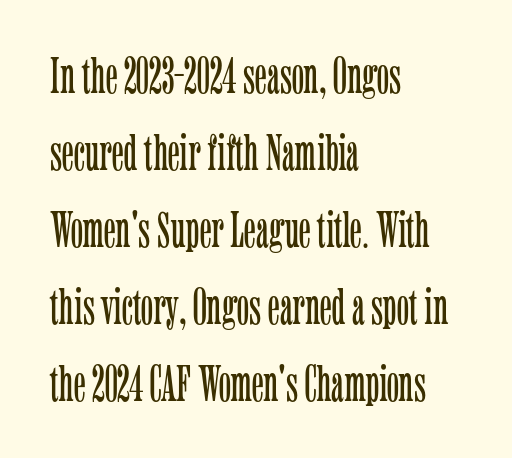
Q: Is the text bold? A: No.
Q: Is the text italic (slanted)? A: No, it is upright.
Q: Is the typeface a serif or a sans-serif typeface? A: Serif.
Q: Is the text underlined? A: No.
Q: How is the paragraph aligned? A: Left-aligned.
Q: Is the spacing between letters normal or unusually wide? A: Normal.
Q: Is the spacing between lines tight, normal or loose? A: Normal.
Q: Width (condensed, normal, or wide)? A: Condensed.
Q: Stroke contrast? A: Low.
Q: x-height? A: Medium.
Q: Monospaced? A: No.
